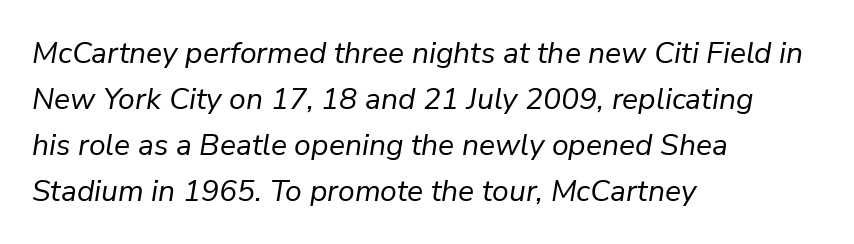
Letters rest on an invisible, unmarked baseline. Reading down the block, your eye returns to a fixed left position each line. Here the designer chose a conventional face with non-uniform glyph widths. No chunkiness to these letters — they're not bold. These lines sit exactly where default settings would place them. Compared with ordinary roman type, these characters are visibly tilted.
